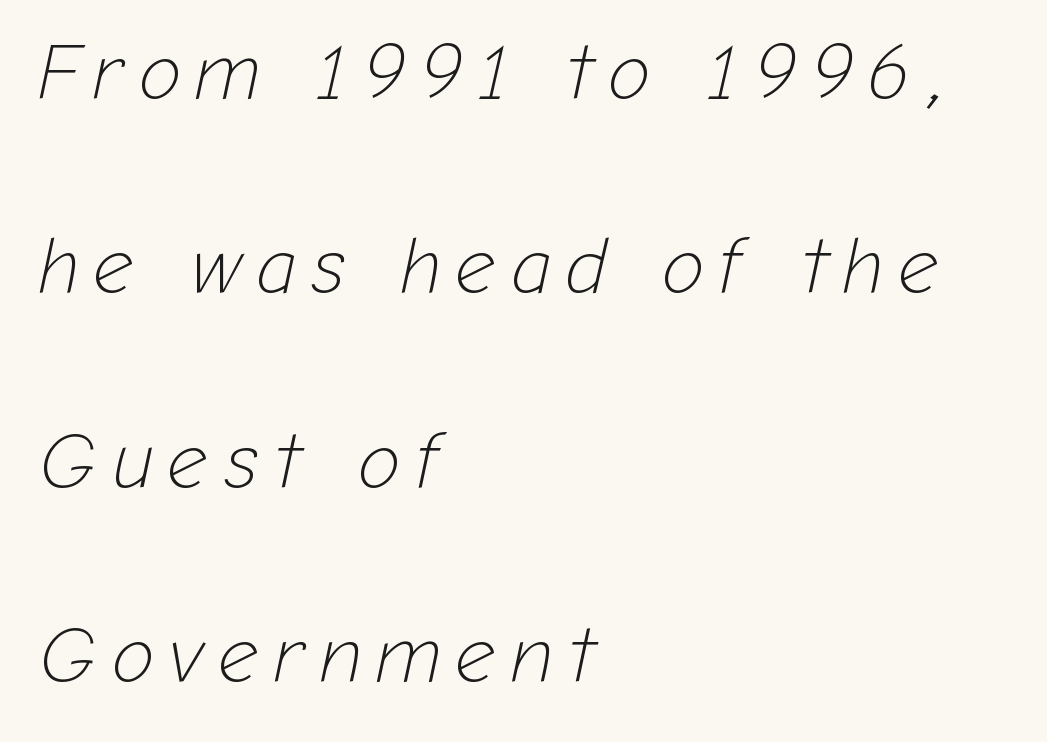
Q: Is the text bold? A: No.
Q: Is the text italic (slanted)? A: Yes, it leans right by about 12 degrees.
Q: Is the text underlined? A: No.
Q: How is the paragraph aligned? A: Left-aligned.
Q: Is the spacing between lines tight, normal or loose? A: Loose.
Q: Width (condensed, normal, or wide)? A: Normal.
Q: Stroke contrast? A: Low.
Q: x-height? A: Medium.
Q: Monospaced? A: No.
